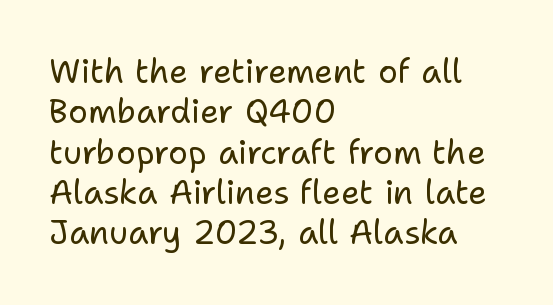
Q: Is the text bold? A: No.
Q: Is the text italic (slanted)? A: No, it is upright.
Q: Is the typeface a serif or a sans-serif typeface? A: Sans-serif.
Q: Is the text underlined? A: No.
Q: How is the paragraph aligned? A: Left-aligned.
Q: Is the spacing between letters normal or unusually wide? A: Normal.
Q: Width (condensed, normal, or wide)? A: Normal.
Q: Stroke contrast? A: Low.
Q: x-height? A: Medium.
Q: Monospaced? A: No.
